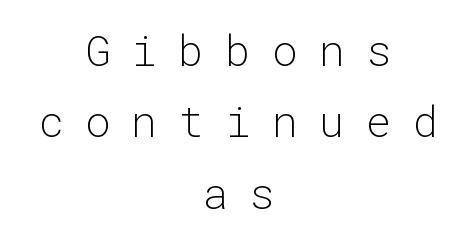
The image shows 43 px light sans-serif type, upright, monospaced; set centered, normal line spacing (1.66x), unusually wide letter spacing (+0.49 em), not underlined; low stroke contrast and a medium x-height.
